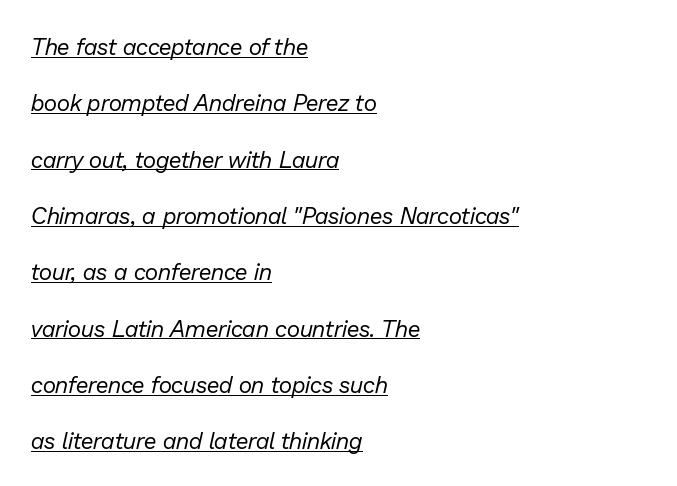
On a weight scale, this lands at 450 or below. Caption: lettering with a line underneath. The letterforms sit shoulder to shoulder at normal distance. Loosely led — the rows are spread out. This rendering uses left alignment, leaving the right contour irregular. The lettering tilts uniformly, giving the passage an italic look.
